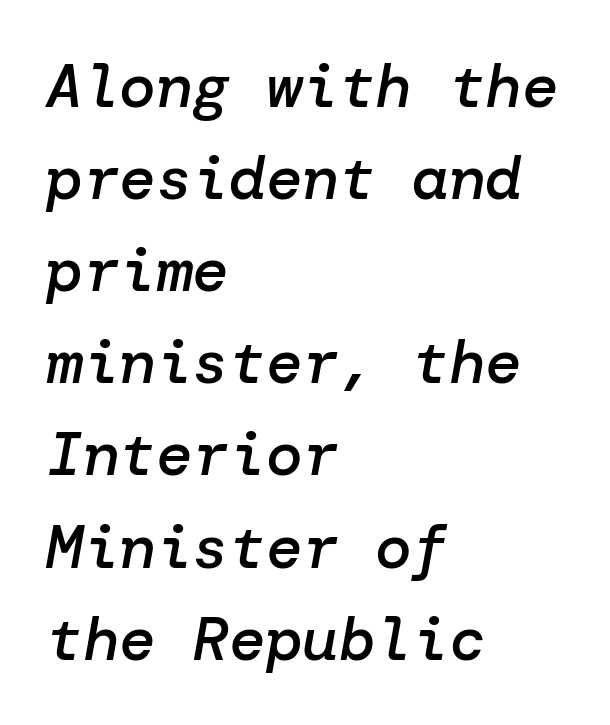
The image shows 61 px semibold type, italic (leaning right); set left-aligned, normal line spacing (1.51x), normal letter spacing, not underlined; low stroke contrast and a medium x-height.
